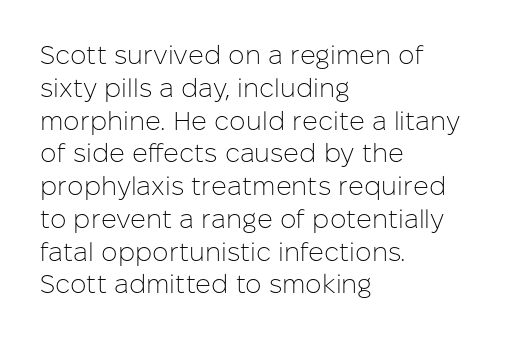
Q: Is the text bold? A: No.
Q: Is the text italic (slanted)? A: No, it is upright.
Q: Is the text underlined? A: No.
Q: How is the paragraph aligned? A: Left-aligned.
Q: Is the spacing between letters normal or unusually wide? A: Normal.
Q: Is the spacing between lines tight, normal or loose? A: Normal.
